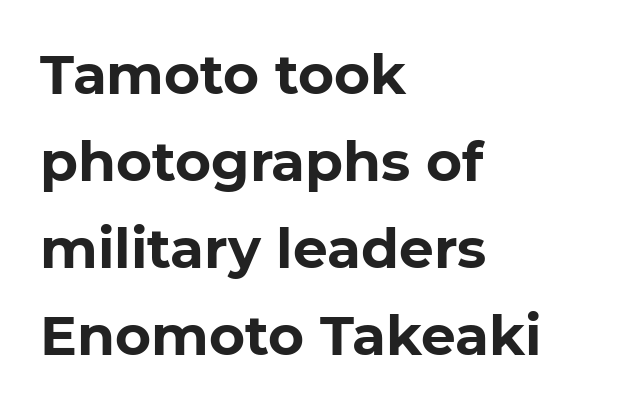
Q: Is the text bold? A: Yes.
Q: Is the text italic (slanted)? A: No, it is upright.
Q: Is the typeface a serif or a sans-serif typeface? A: Sans-serif.
Q: Is the text underlined? A: No.
Q: How is the paragraph aligned? A: Left-aligned.
Q: Is the spacing between letters normal or unusually wide? A: Normal.
Q: Is the spacing between lines tight, normal or loose? A: Normal.
Q: Width (condensed, normal, or wide)? A: Normal.
Q: Stroke contrast? A: Low.
Q: x-height? A: Medium.
Q: Monospaced? A: No.
